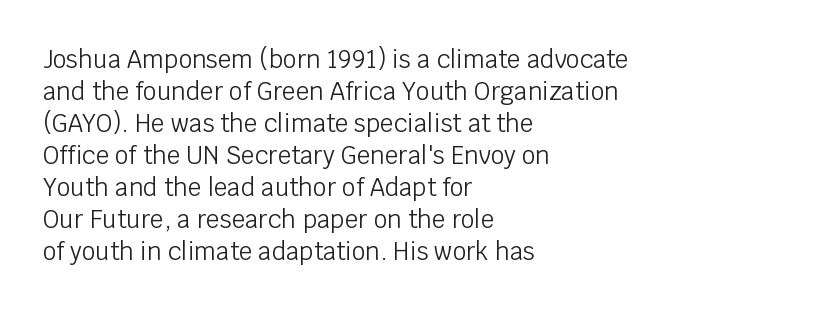
A bare baseline throughout the passage. Does the lettering tilt? It doesn't — this is upright. Leftover space on each line is placed entirely after the last word. Regarding leading, the lines here are spaced in the standard way. Inter-character spacing is left at the font's built-in metrics. Compared with a typical body face, this is equally light or lighter still.
